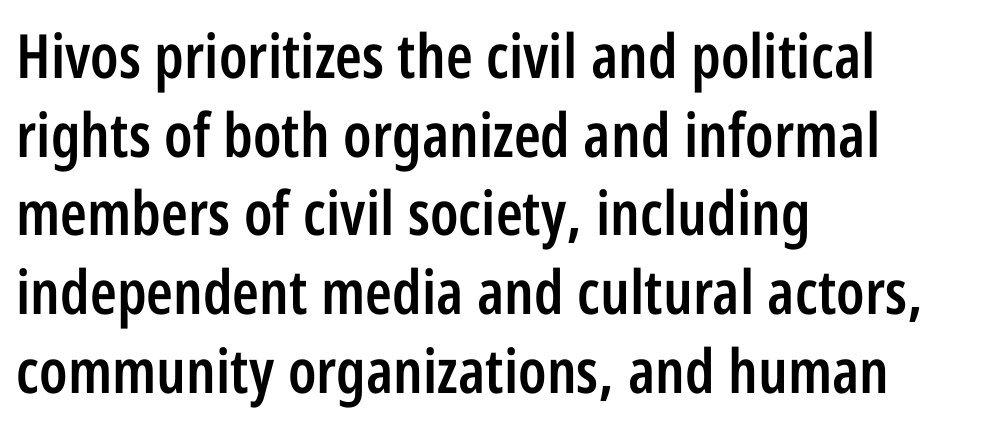
The passage is arranged the way most books set body copy — flush left. A somewhat darkened texture: the type is semibold rather than bold. Vertical strokes here are truly vertical. Successive baselines arrive at the customary interval.
